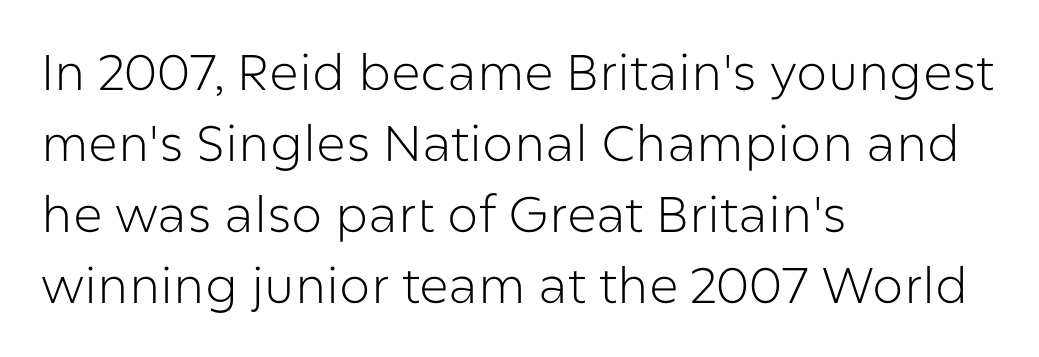
Q: Is the text bold? A: No.
Q: Is the text italic (slanted)? A: No, it is upright.
Q: Is the typeface a serif or a sans-serif typeface? A: Sans-serif.
Q: Is the text underlined? A: No.
Q: How is the paragraph aligned? A: Left-aligned.
Q: Is the spacing between letters normal or unusually wide? A: Normal.
Q: Is the spacing between lines tight, normal or loose? A: Normal.
Q: Width (condensed, normal, or wide)? A: Normal.
Q: Stroke contrast? A: Low.
Q: x-height? A: Medium.
Q: Monospaced? A: No.
